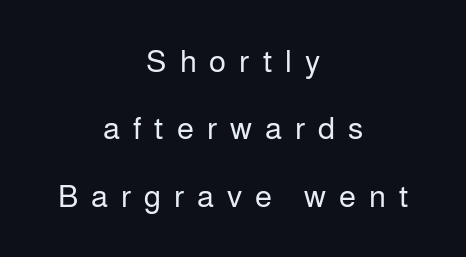
A centered setting, common on invitations and titles, is used for this passage. The specimen reads as upright at a glance. The baseline area is clear. Look at the tracking — it's clearly loosened, letters drifting apart. Vertical stems look standard width or narrower in stroke. This rendering employs a face without finishing strokes, i.e., a sans-serif.
